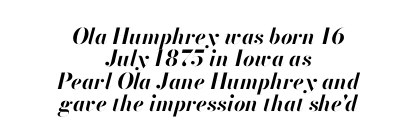
The image shows 22 px bold type, italic (leaning right); set centered, tight line spacing (1.02x), normal letter spacing, not underlined.
